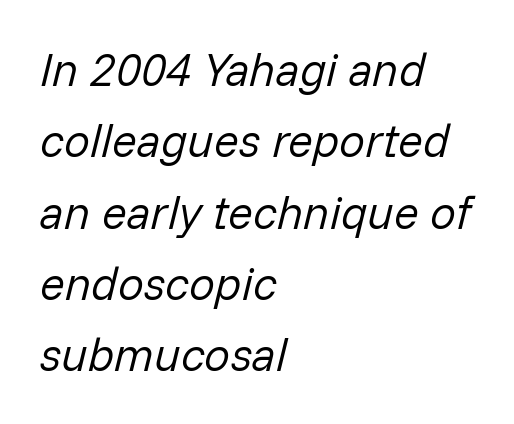
Q: Is the text bold? A: No.
Q: Is the text italic (slanted)? A: Yes, it leans right by about 14 degrees.
Q: Is the text underlined? A: No.
Q: How is the paragraph aligned? A: Left-aligned.
Q: Is the spacing between letters normal or unusually wide? A: Normal.
Q: Is the spacing between lines tight, normal or loose? A: Normal.
Q: Width (condensed, normal, or wide)? A: Normal.
Q: Stroke contrast? A: Low.
Q: x-height? A: Medium.
Q: Monospaced? A: No.
